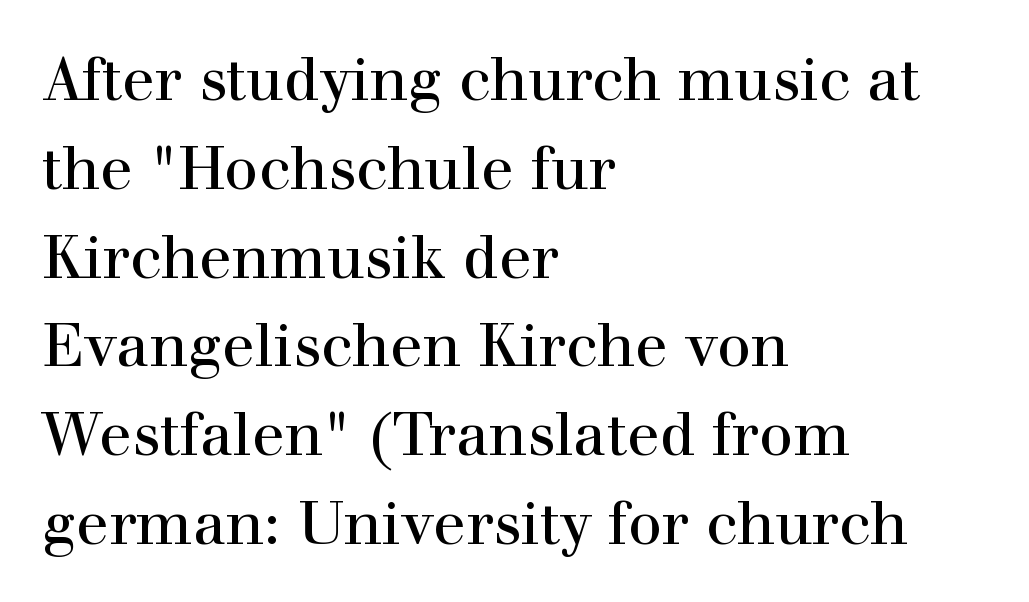
The image shows 60 px serif type, upright; set left-aligned, normal line spacing (1.48x), normal letter spacing, not underlined; a medium x-height.
